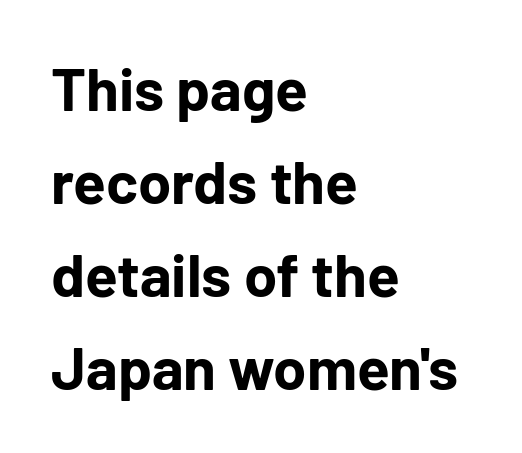
The image shows 60 px bold sans-serif type, upright; set left-aligned, normal line spacing (1.55x), normal letter spacing, not underlined; low stroke contrast and a medium x-height.
